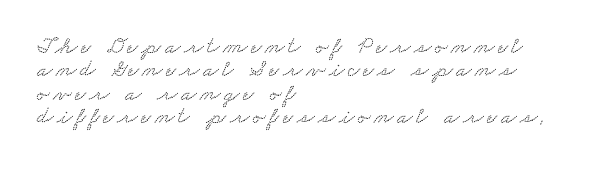
The image shows 23 px text type; set left-aligned, tight line spacing (1.02x), not underlined.
